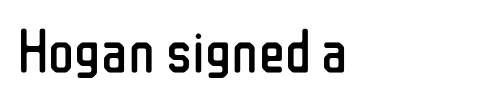
There is no visible air inserted between adjacent glyphs. Stroke thickness stays within the range of a standard reading face or lighter. Type style note: lacks serifs. Where is the straight margin? On the left. Here the designer chose a conventional face with non-uniform glyph widths.
